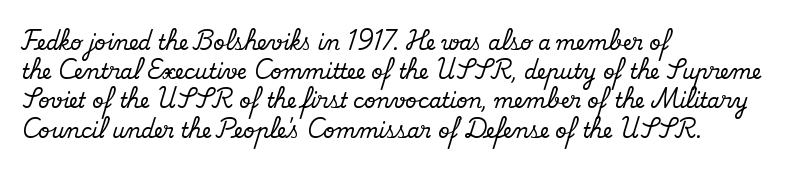
The image shows 20 px text type; set left-aligned, normal line spacing (1.46x), normal letter spacing, not underlined.
